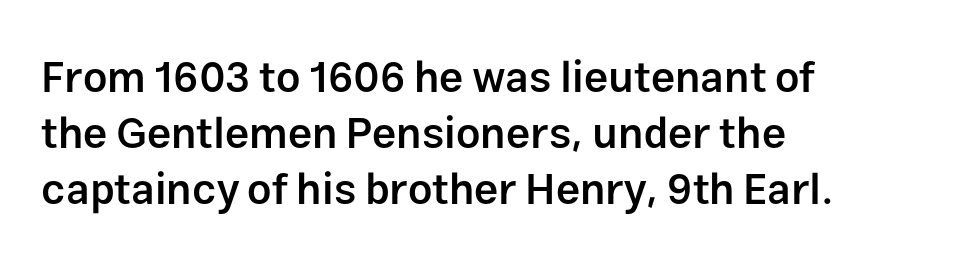
{"serif": "no", "italic": "no", "bold": "semi", "weight": "semibold", "width": "normal", "stroke_contrast": "low", "x_height": "medium", "monospaced": "no", "underline": "no", "align": "left", "line_spacing": "normal", "line_spacing_ratio": 1.3, "letter_spacing": "normal", "letter_spacing_em": 0.0, "glyph_px": 43}
